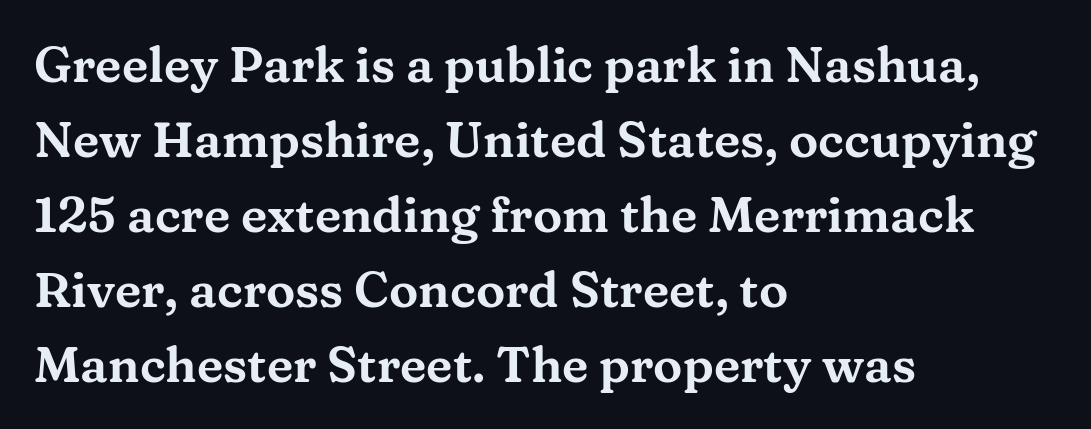
Leftover space on each line is placed entirely after the last word. Regarding leading, the lines here are spaced in the standard way. Type without underlining. Type style note: has serifs. Proportional: the letters do not fall into vertical columns.
